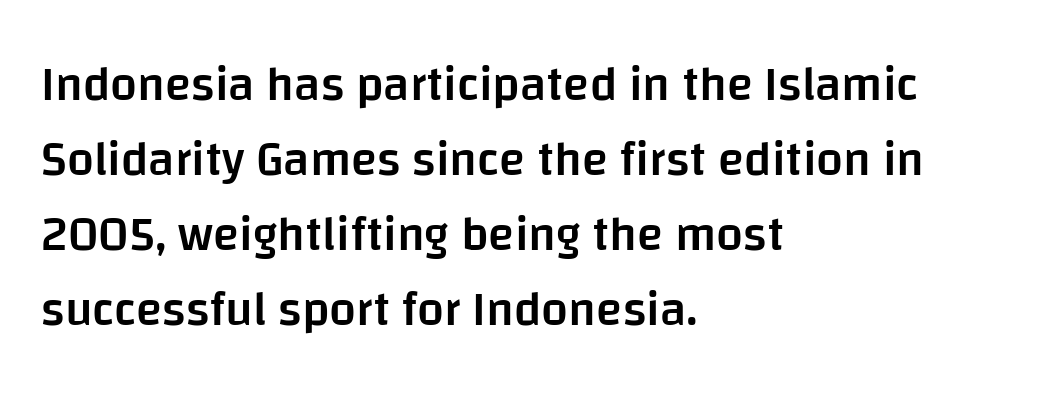
{"serif": "no", "italic": "no", "bold": "semi", "weight": "semibold", "width": "normal", "stroke_contrast": "low", "x_height": "large", "monospaced": "no", "underline": "no", "align": "left", "line_spacing": "normal", "line_spacing_ratio": 1.56, "letter_spacing": "normal", "letter_spacing_em": 0.0, "glyph_px": 48}
